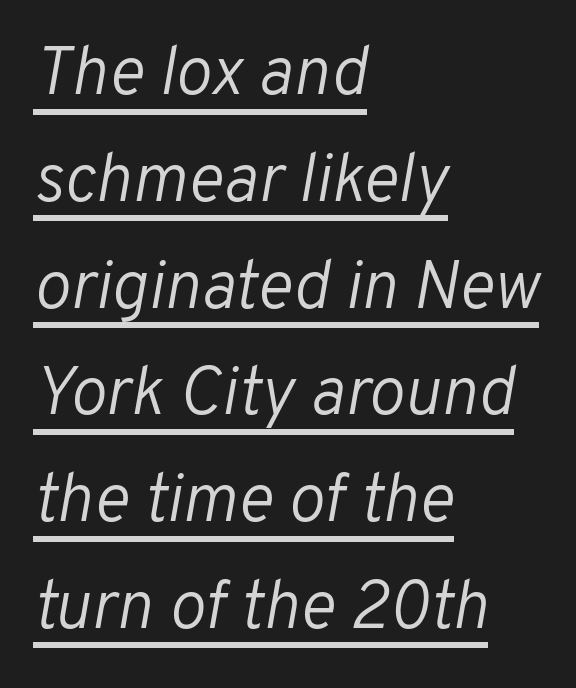
The image shows 68 px light type, italic (leaning right); set left-aligned, normal line spacing (1.57x), normal letter spacing, underlined; low stroke contrast and a medium x-height.
